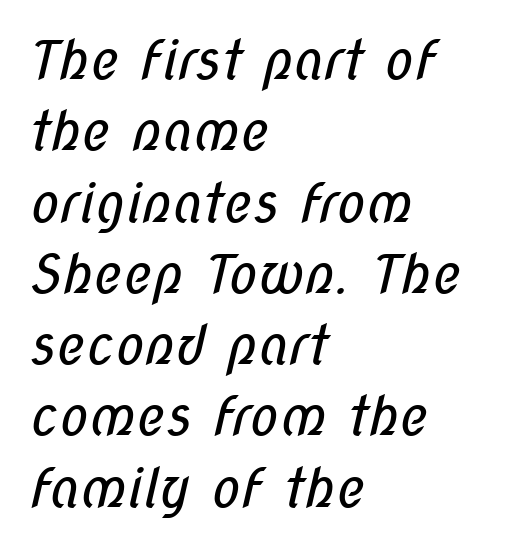
The image shows 54 px regular-weight, condensed sans-serif type; set left-aligned, normal line spacing (1.32x), normal letter spacing, not underlined; low stroke contrast and a medium x-height.
